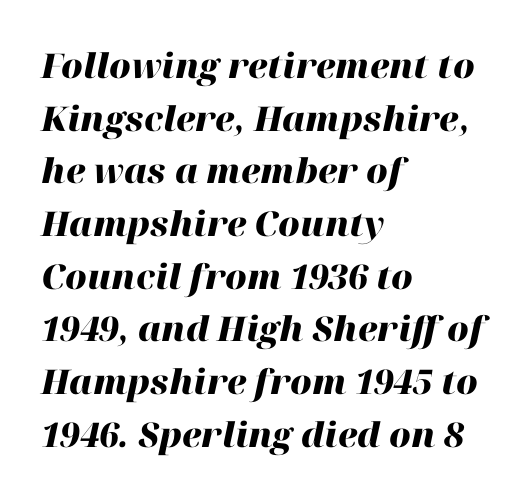
Q: Is the text bold? A: Yes.
Q: Is the text italic (slanted)? A: Yes, it leans right by about 12 degrees.
Q: Is the text underlined? A: No.
Q: How is the paragraph aligned? A: Left-aligned.
Q: Is the spacing between letters normal or unusually wide? A: Normal.
Q: Is the spacing between lines tight, normal or loose? A: Normal.
Q: Width (condensed, normal, or wide)? A: Normal.
Q: Stroke contrast? A: High.
Q: x-height? A: Medium.
Q: Monospaced? A: No.
